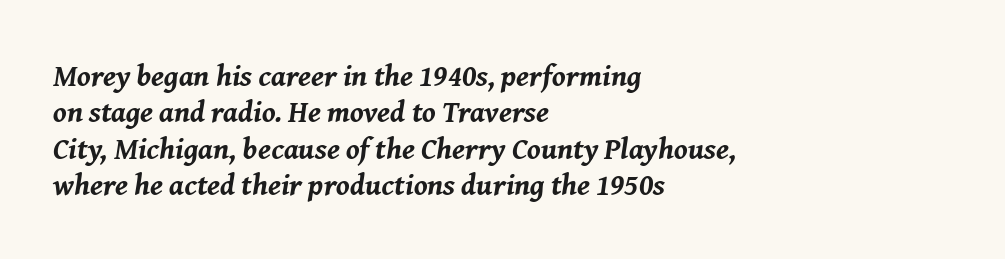
Q: Is the text bold? A: Yes.
Q: Is the text italic (slanted)? A: Yes, it leans right by about 8 degrees.
Q: Is the text underlined? A: No.
Q: How is the paragraph aligned? A: Left-aligned.
Q: Is the spacing between letters normal or unusually wide? A: Normal.
Q: Width (condensed, normal, or wide)? A: Normal.
Q: Stroke contrast? A: Medium.
Q: x-height? A: Medium.
Q: Monospaced? A: No.
